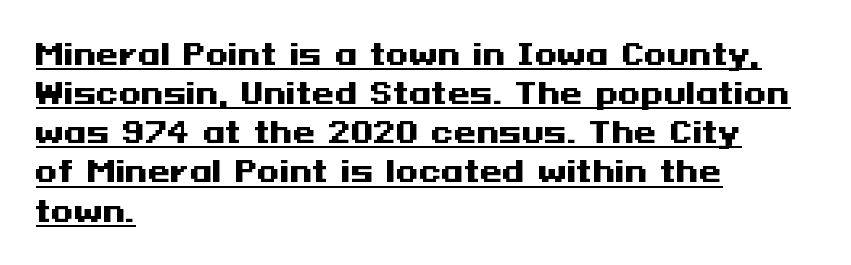
{"serif": "no", "italic": "no", "bold": "yes", "weight": "heavy", "width": "wide", "stroke_contrast": "medium", "x_height": "medium", "underline": "yes", "align": "left", "line_spacing": "normal", "line_spacing_ratio": 1.35, "letter_spacing": "normal", "letter_spacing_em": 0.0, "glyph_px": 29}
